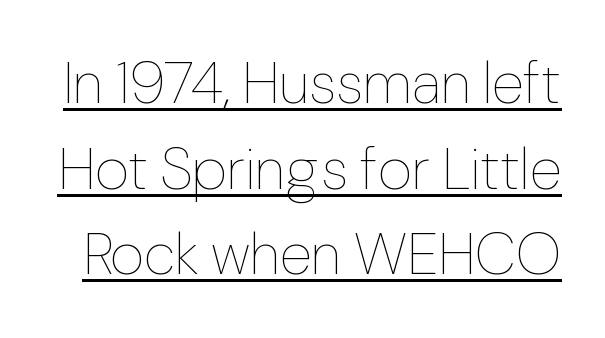
{"italic": "no", "bold": "no", "weight": "thin", "width": "normal", "stroke_contrast": "low", "x_height": "medium", "monospaced": "no", "underline": "yes", "line_spacing": "normal", "line_spacing_ratio": 1.45, "letter_spacing": "normal", "letter_spacing_em": 0.0, "glyph_px": 59}
